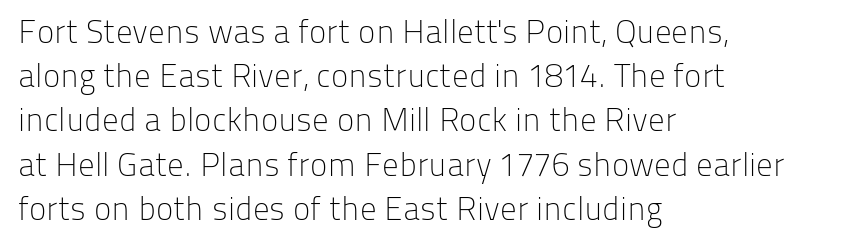
{"serif": "no", "italic": "no", "bold": "no", "weight": "light", "width": "normal", "stroke_contrast": "low", "x_height": "medium", "monospaced": "no", "underline": "no", "align": "left", "line_spacing": "normal", "line_spacing_ratio": 1.34, "letter_spacing": "normal", "letter_spacing_em": 0.0, "glyph_px": 33}
